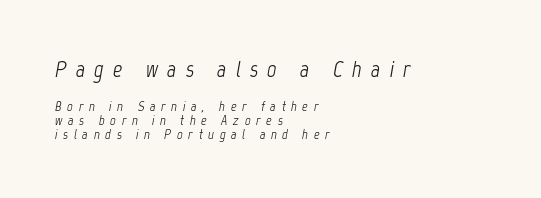
{"italic": "yes", "lean": "right", "slant_degrees": 12, "bold": "no", "underline": "no", "align": "left", "line_spacing": "tight", "line_spacing_ratio": 1.01, "letter_spacing": "wide", "letter_spacing_em": 0.4, "larger_block": "first", "size_ratio": 1.64, "glyph_px": 23}
